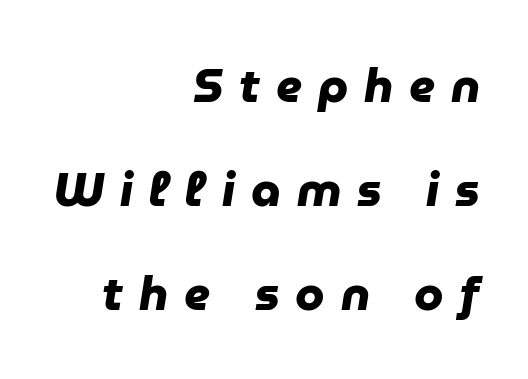
{"serif": "no", "bold": "yes", "weight": "heavy", "width": "normal", "stroke_contrast": "low", "x_height": "medium", "monospaced": "no", "underline": "no", "align": "right", "line_spacing": "loose", "line_spacing_ratio": 2.21, "letter_spacing": "wide", "letter_spacing_em": 0.34, "glyph_px": 47}
